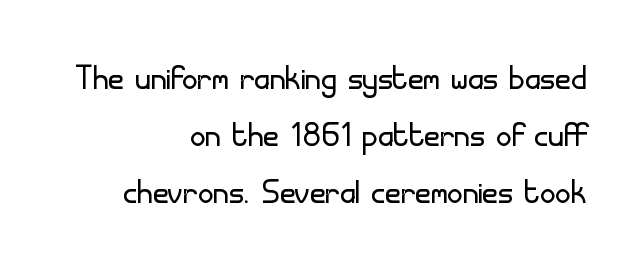
The image shows 43 px light sans-serif type, upright; set right-aligned, normal line spacing (1.32x), normal letter spacing, not underlined; low stroke contrast and a small x-height.
